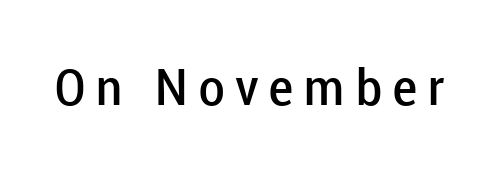
The image shows 50 px semibold sans-serif type, upright; set not underlined; low stroke contrast and a medium x-height.
